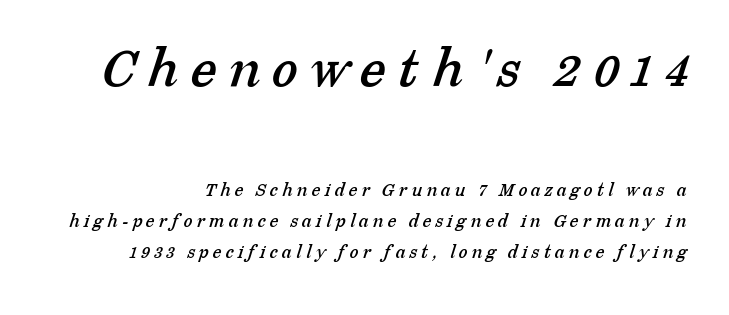
The image shows 59 px serif type; set normal line spacing (1.54x), unusually wide letter spacing (+0.21 em), not underlined; the first (top) block is 2.95x larger; low stroke contrast and a medium x-height.
